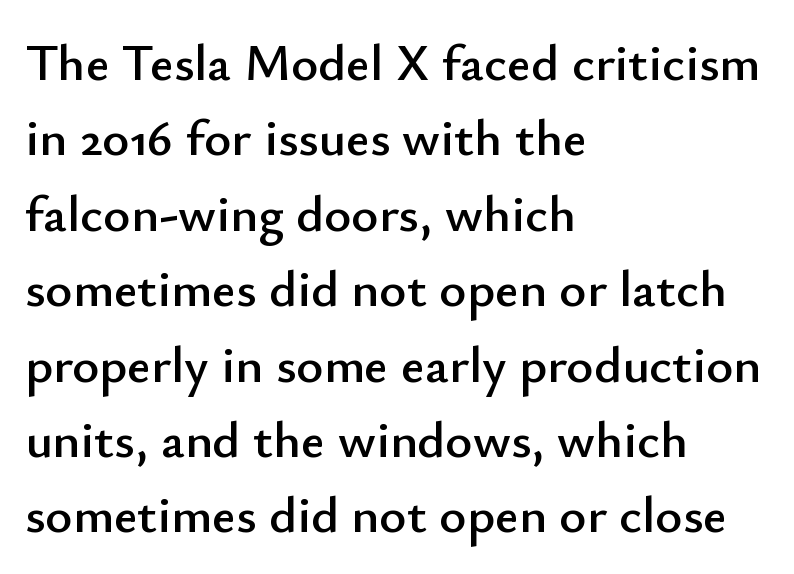
Q: Is the text italic (slanted)? A: No, it is upright.
Q: Is the typeface a serif or a sans-serif typeface? A: Sans-serif.
Q: Is the text underlined? A: No.
Q: How is the paragraph aligned? A: Left-aligned.
Q: Is the spacing between letters normal or unusually wide? A: Normal.
Q: Is the spacing between lines tight, normal or loose? A: Normal.
Q: Width (condensed, normal, or wide)? A: Normal.
Q: Stroke contrast? A: Low.
Q: x-height? A: Small.
Q: Monospaced? A: No.
